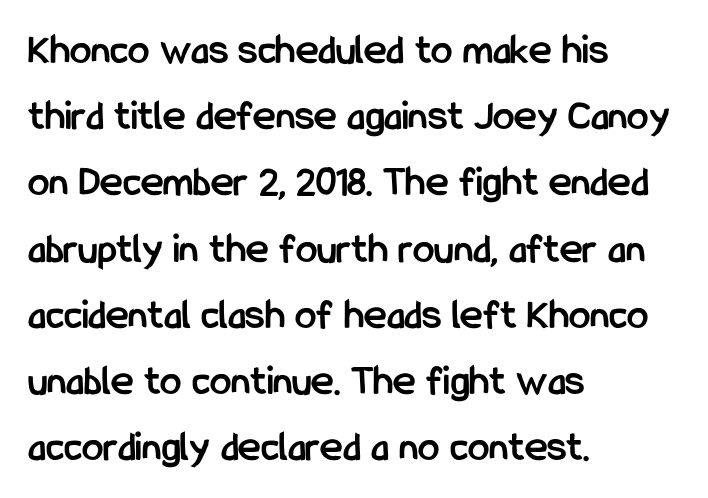
Anything drawn beneath the words? Only blank space. On the weight axis this lands at bold, roughly 700. Font category for this specimen: sans-serif. The setting favours the left margin, as ordinary paragraphs usually do. The passage shown is typed in a proportional face where columns would drift. Regular leading.
